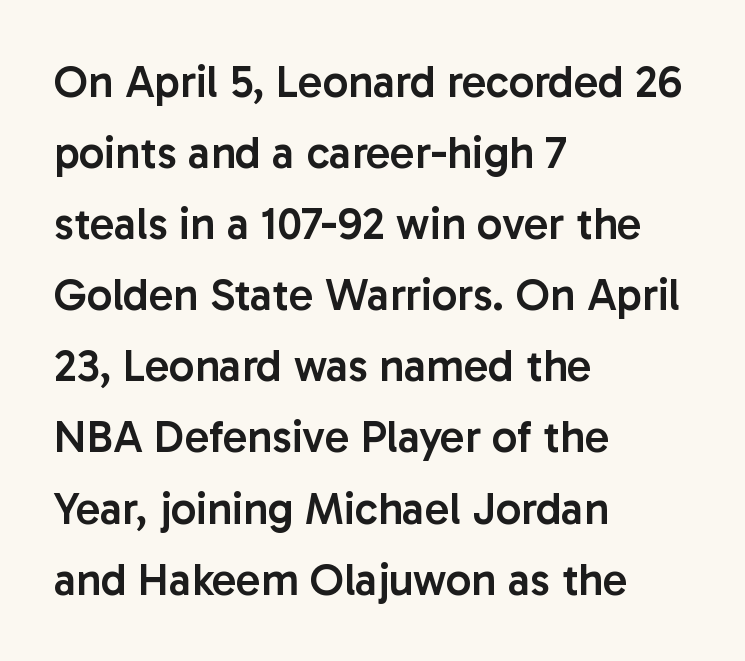
The image shows 45 px semibold sans-serif type, upright; set left-aligned, normal line spacing (1.58x), normal letter spacing, not underlined; low stroke contrast and a medium x-height.
